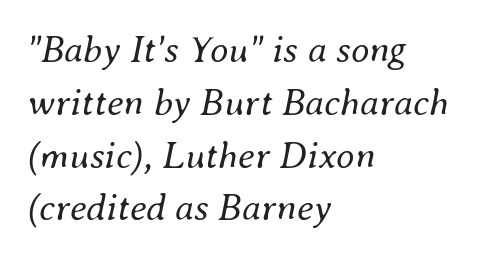
Lines of text with bare space underneath. Here the designer chose a conventional face with non-uniform glyph widths. Every row of glyphs begins at an identical x-position on the left. Ink coverage per letter is moderate at most.
